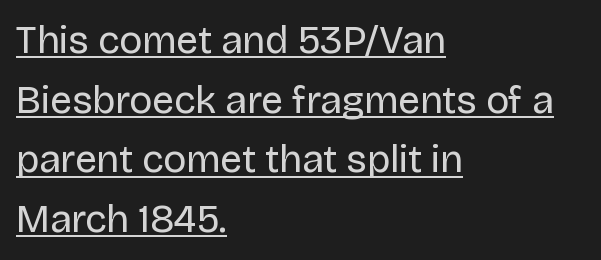
Unbolded letterforms with no extra heft. A typesetter would label this face a sans. These lines were composed using upright roman letters. Horizontal bands of white between lines are of average thickness. Character widths vary here, with narrow letters taking less room than wide ones.
